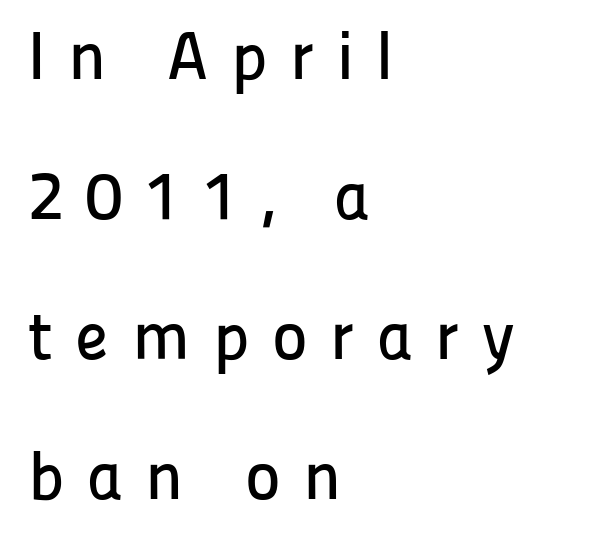
Q: Is the text italic (slanted)? A: No, it is upright.
Q: Is the typeface a serif or a sans-serif typeface? A: Sans-serif.
Q: Is the text underlined? A: No.
Q: How is the paragraph aligned? A: Left-aligned.
Q: Is the spacing between letters normal or unusually wide? A: Unusually wide.
Q: Is the spacing between lines tight, normal or loose? A: Loose.
Q: Width (condensed, normal, or wide)? A: Normal.
Q: Stroke contrast? A: Low.
Q: x-height? A: Medium.
Q: Monospaced? A: No.
